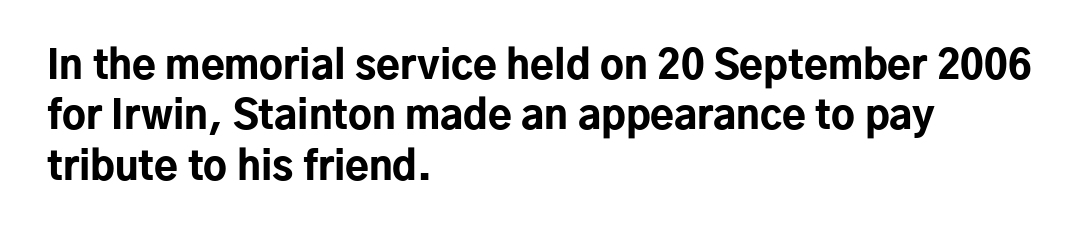
The words here are not underlined. In terms of leading, this rendering sits right in the middle. Nope, no serifs anywhere on these letters. The line texture is even and compact thanks to regular tracking. Typesetter's note: full bold, strokes at maximum text heaviness.
